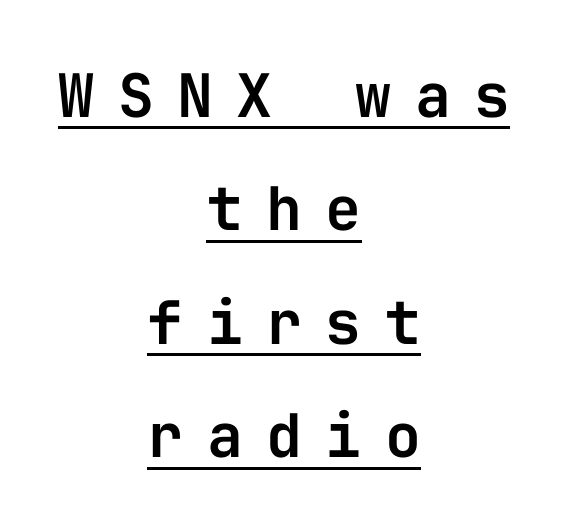
The image shows 60 px sans-serif type, upright, monospaced; set centered, line spacing 1.89x, unusually wide letter spacing (+0.39 em), underlined; low stroke contrast and a medium x-height.
